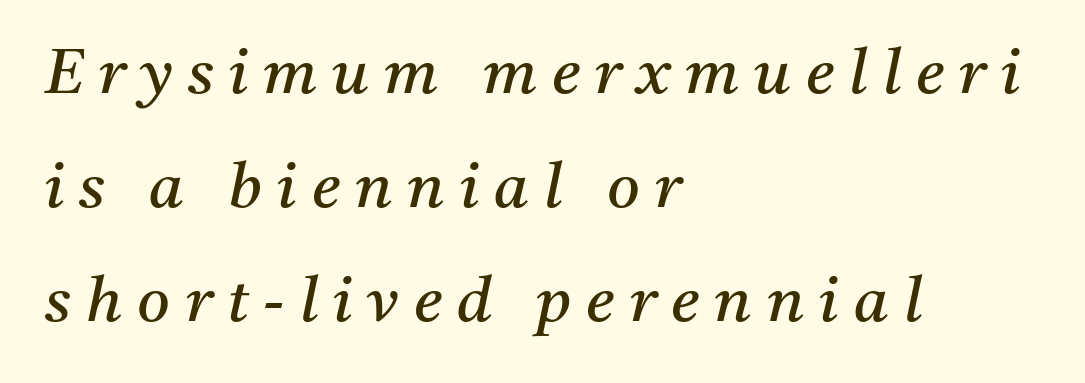
The image shows 63 px regular-weight serif type, italic (leaning right); set left-aligned, line spacing 1.81x, unusually wide letter spacing (+0.24 em), not underlined; medium stroke contrast and a medium x-height.
